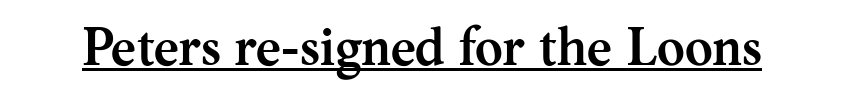
{"serif": "yes", "italic": "no", "bold": "yes", "weight": "semibold", "width": "normal", "stroke_contrast": "medium", "x_height": "medium", "monospaced": "no", "underline": "yes", "letter_spacing": "normal", "letter_spacing_em": 0.0, "glyph_px": 53}
